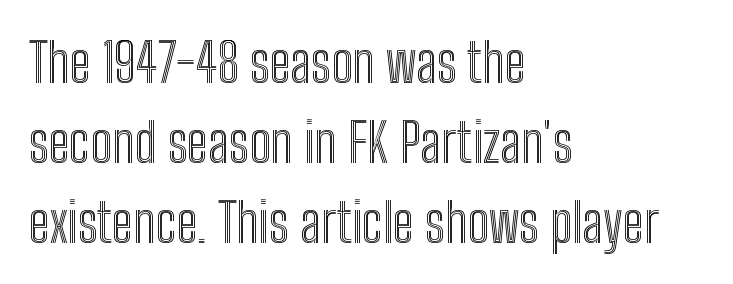
The face used here is rendered with its standard letterfit. Designer's note — italics off, roman on. Where is the straight margin? On the left. No word sits above an underline. The rendering uses natural spacing where letterforms have individual widths. Vertical spacing — default.
